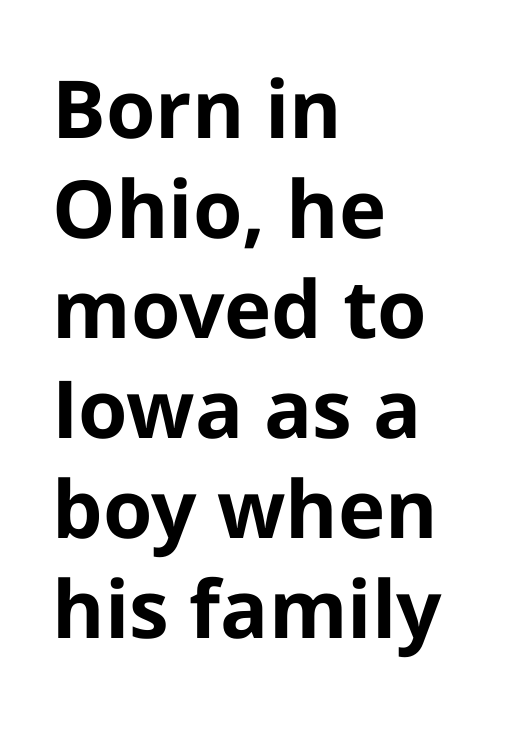
The image shows 80 px bold sans-serif type, upright; set left-aligned, normal line spacing (1.25x), normal letter spacing, not underlined; low stroke contrast and a medium x-height.
